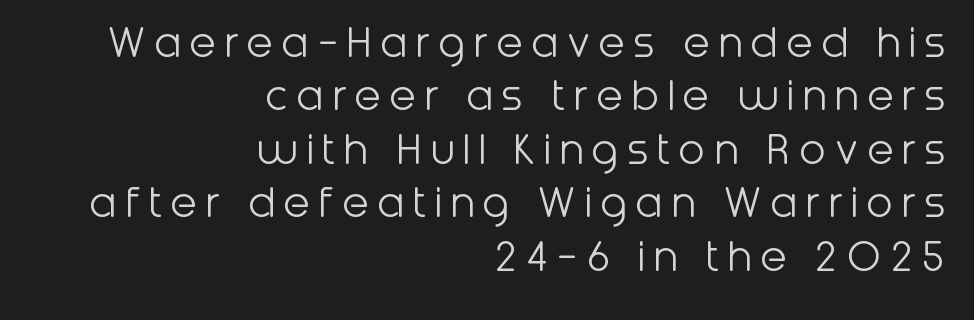
{"serif": "no", "italic": "no", "bold": "no", "weight": "light", "width": "normal", "stroke_contrast": "low", "x_height": "medium", "monospaced": "no", "underline": "no", "align": "right", "line_spacing": "tight", "line_spacing_ratio": 1.09, "glyph_px": 49}
